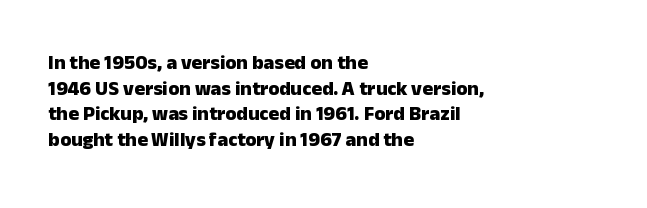
Q: Is the text bold? A: Yes.
Q: Is the text italic (slanted)? A: No, it is upright.
Q: Is the text underlined? A: No.
Q: How is the paragraph aligned? A: Left-aligned.
Q: Is the spacing between letters normal or unusually wide? A: Normal.
Q: Is the spacing between lines tight, normal or loose? A: Normal.
